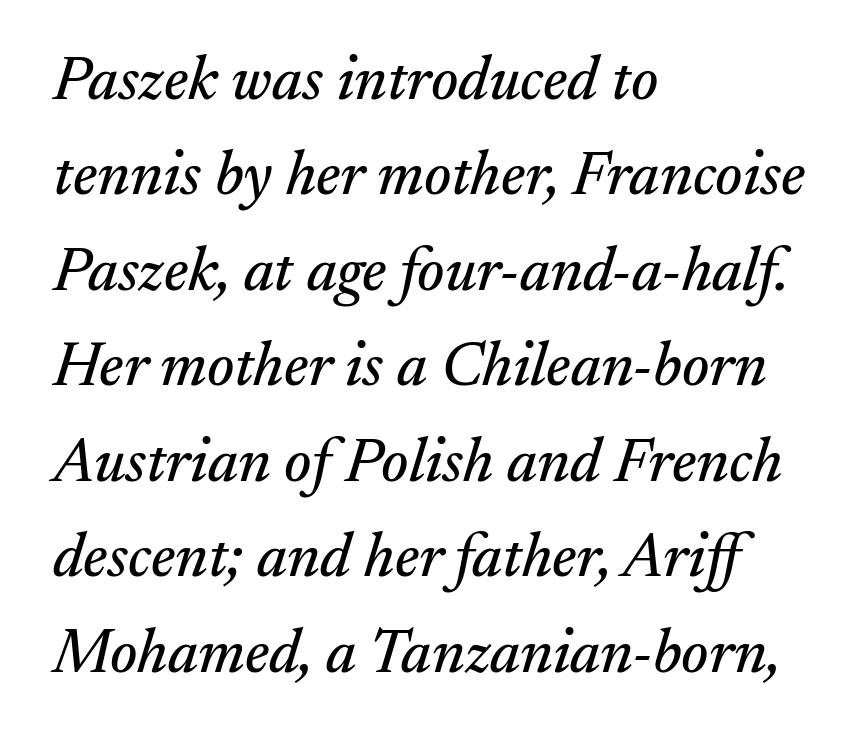
Q: Is the text italic (slanted)? A: Yes, it leans right by about 17 degrees.
Q: Is the typeface a serif or a sans-serif typeface? A: Serif.
Q: Is the text underlined? A: No.
Q: How is the paragraph aligned? A: Left-aligned.
Q: Is the spacing between letters normal or unusually wide? A: Normal.
Q: Is the spacing between lines tight, normal or loose? A: Normal.
Q: Width (condensed, normal, or wide)? A: Normal.
Q: Stroke contrast? A: Medium.
Q: x-height? A: Small.
Q: Monospaced? A: No.
